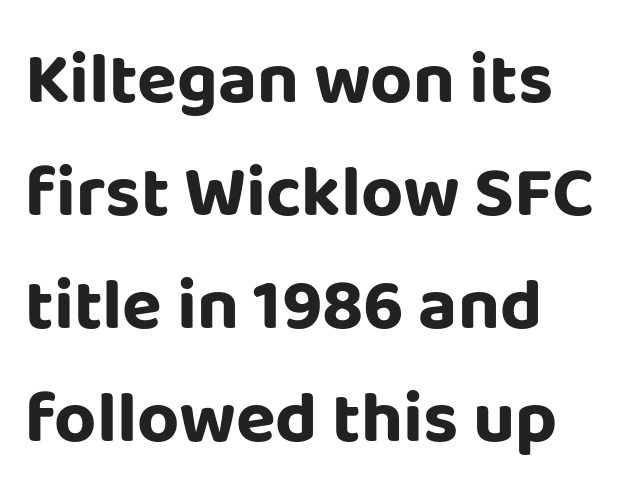
The image shows 73 px bold sans-serif type, upright; set normal line spacing (1.55x), normal letter spacing, not underlined; low stroke contrast and a large x-height.
